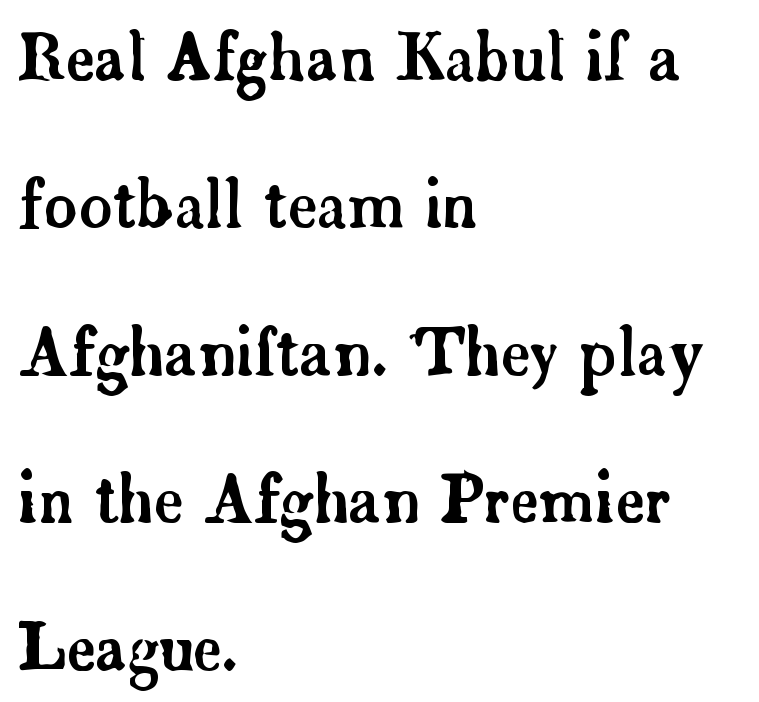
If you measured baseline to baseline, you'd find a long distance. These lines keep a tight, regular rhythm from letter to letter. Is this a fixed-width face? No — the glyphs have proportional, varying widths. The space beneath each line is pristine and unruled. Does the lettering tilt? It doesn't — this is upright.
